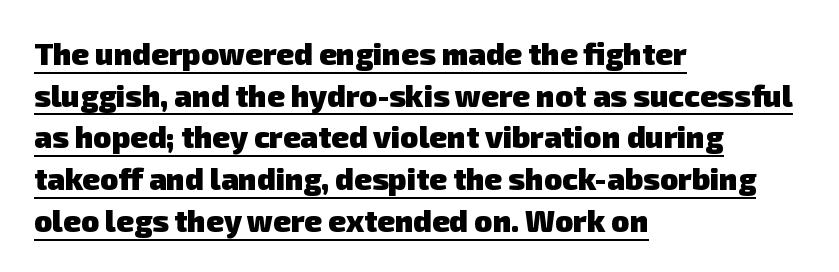
Q: Is the text bold? A: Yes.
Q: Is the typeface a serif or a sans-serif typeface? A: Sans-serif.
Q: Is the text underlined? A: Yes.
Q: How is the paragraph aligned? A: Left-aligned.
Q: Is the spacing between letters normal or unusually wide? A: Normal.
Q: Is the spacing between lines tight, normal or loose? A: Normal.
Q: Width (condensed, normal, or wide)? A: Normal.
Q: Stroke contrast? A: Low.
Q: x-height? A: Medium.
Q: Monospaced? A: No.
